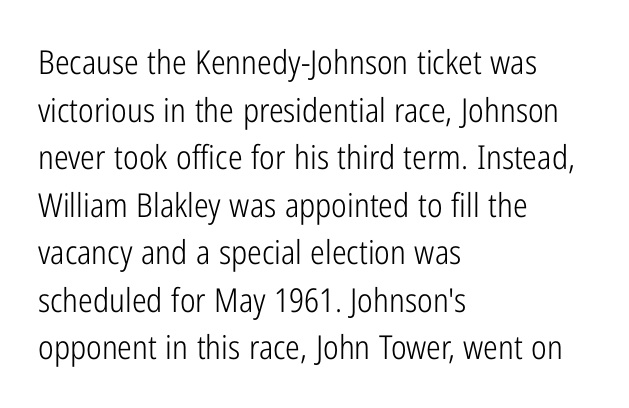
Q: Is the text bold? A: No.
Q: Is the text italic (slanted)? A: No, it is upright.
Q: Is the typeface a serif or a sans-serif typeface? A: Sans-serif.
Q: Is the text underlined? A: No.
Q: How is the paragraph aligned? A: Left-aligned.
Q: Is the spacing between letters normal or unusually wide? A: Normal.
Q: Is the spacing between lines tight, normal or loose? A: Normal.
Q: Width (condensed, normal, or wide)? A: Condensed.
Q: Stroke contrast? A: Low.
Q: x-height? A: Medium.
Q: Monospaced? A: No.
